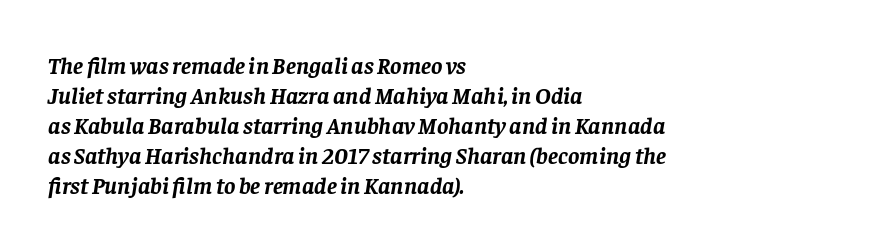
The image shows 24 px bold type, italic (leaning right); set left-aligned, normal line spacing (1.25x), normal letter spacing, not underlined.
